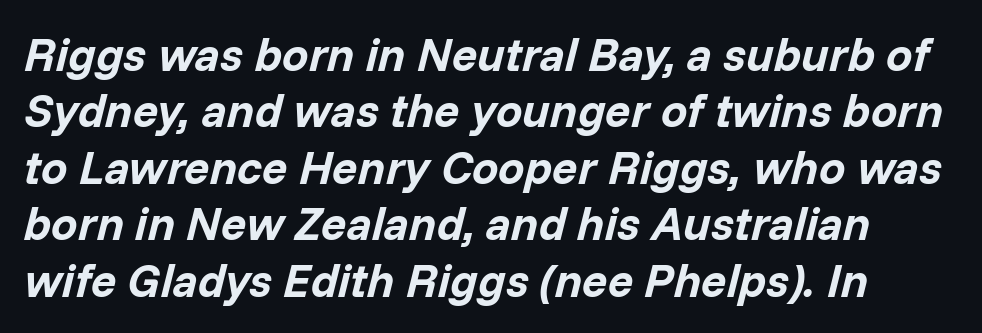
The image shows 47 px bold type, italic (leaning right); set line spacing 1.2x, normal letter spacing, not underlined; low stroke contrast and a medium x-height.
